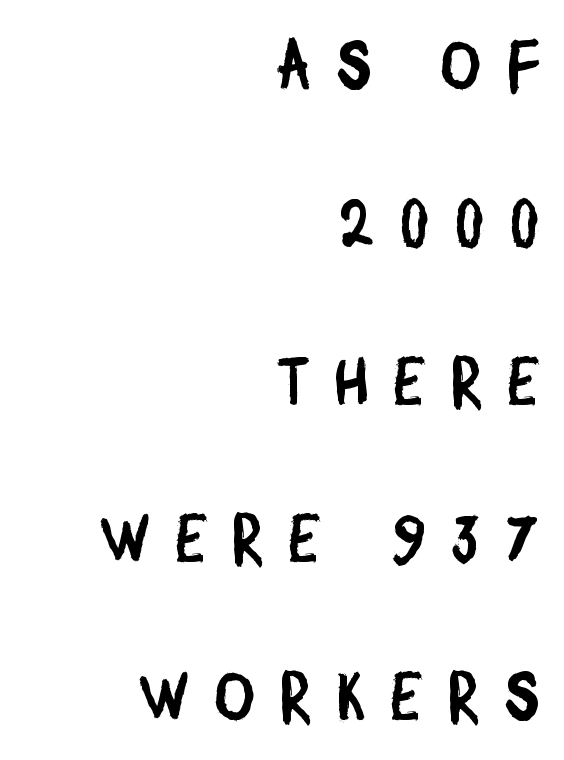
Q: Is the typeface a serif or a sans-serif typeface? A: Sans-serif.
Q: Is the text underlined? A: No.
Q: How is the paragraph aligned? A: Right-aligned.
Q: Is the spacing between letters normal or unusually wide? A: Unusually wide.
Q: Is the spacing between lines tight, normal or loose? A: Loose.
Q: Width (condensed, normal, or wide)? A: Condensed.
Q: Stroke contrast? A: Low.
Q: x-height? A: Large.
Q: Monospaced? A: No.
